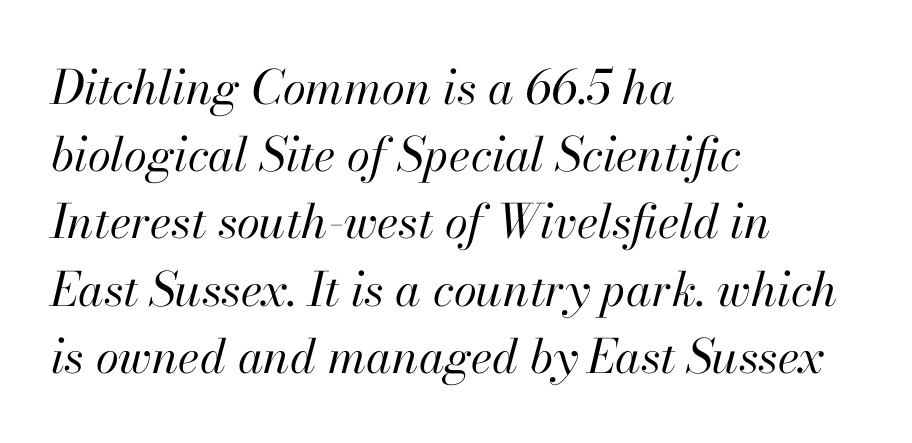
Q: Is the text bold? A: No.
Q: Is the text italic (slanted)? A: Yes, it leans right by about 13 degrees.
Q: Is the text underlined? A: No.
Q: How is the paragraph aligned? A: Left-aligned.
Q: Is the spacing between letters normal or unusually wide? A: Normal.
Q: Is the spacing between lines tight, normal or loose? A: Normal.
Q: Width (condensed, normal, or wide)? A: Normal.
Q: Stroke contrast? A: High.
Q: x-height? A: Small.
Q: Monospaced? A: No.
